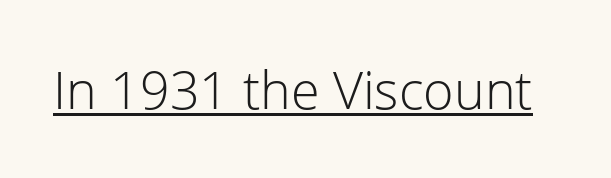
No letter is thick-stroked: the sample isn't bold. Notice how a bar underscores the lettering throughout. Do the characters align in a grid? No, the font is proportional. The lettering holds an erect, upright posture throughout. I'd call this a sans setting — the letters go barefoot. The tracking reads as untouched default to a designer's eye.
